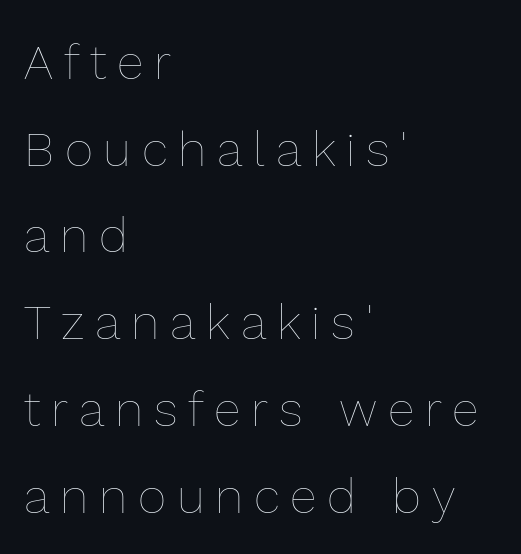
Q: Is the text bold? A: No.
Q: Is the text italic (slanted)? A: No, it is upright.
Q: Is the text underlined? A: No.
Q: How is the paragraph aligned? A: Left-aligned.
Q: Is the spacing between letters normal or unusually wide? A: Unusually wide.
Q: Width (condensed, normal, or wide)? A: Normal.
Q: x-height? A: Medium.
Q: Monospaced? A: No.
